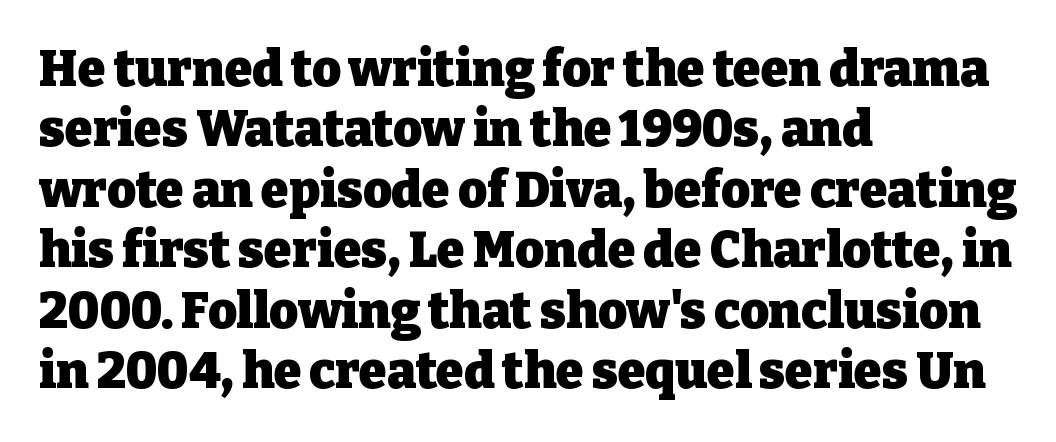
The image shows 50 px heavy serif type, upright; set left-aligned, line spacing 1.21x, normal letter spacing, not underlined; low stroke contrast and a medium x-height.
